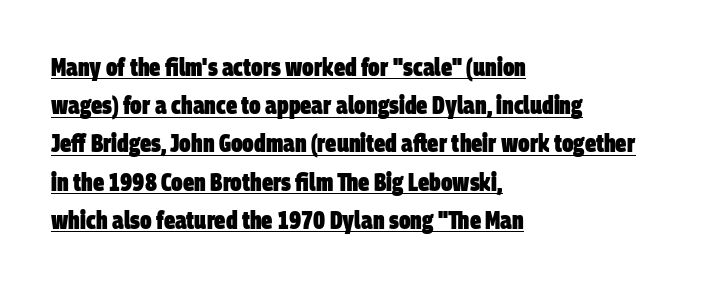
Q: Is the text bold? A: Yes.
Q: Is the text underlined? A: Yes.
Q: How is the paragraph aligned? A: Left-aligned.
Q: Is the spacing between letters normal or unusually wide? A: Normal.
Q: Is the spacing between lines tight, normal or loose? A: Normal.
